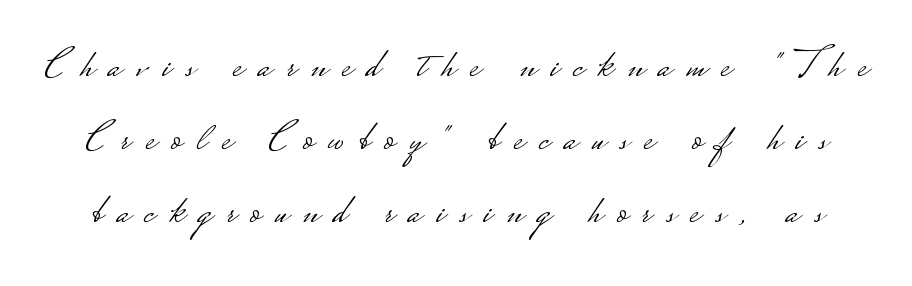
No feet cap the strokes, marking this as sans-serif type. The letterforms stand isolated, each surrounded by extra space. Character widths vary here, with narrow letters taking less room than wide ones. Beneath every word, the page is bare.
